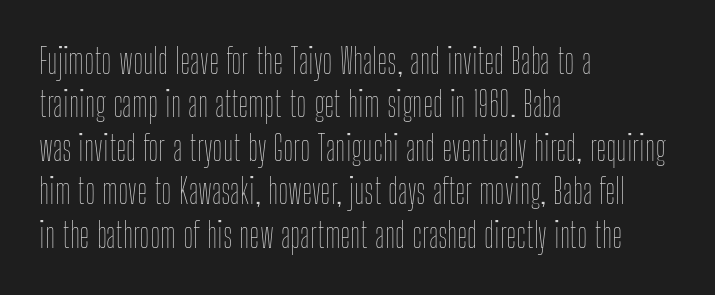
The image shows 35 px thin, condensed type, upright; set left-aligned, line spacing 1.24x, normal letter spacing, not underlined; low stroke contrast and a medium x-height.
